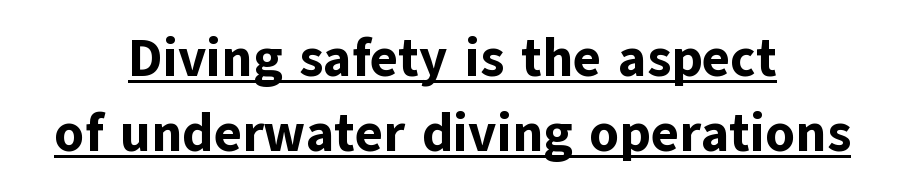
The image shows 53 px bold sans-serif type, upright; set centered, normal line spacing (1.42x), normal letter spacing, underlined; low stroke contrast and a medium x-height.
